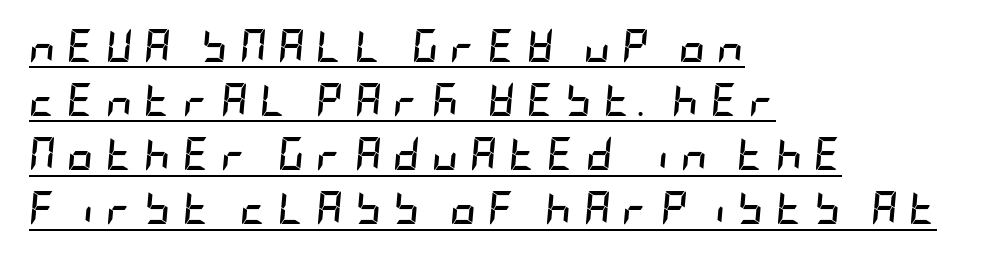
Each line of the rendering has a horizontal stroke beneath the glyphs. Notice how the passage keeps a crisp vertical edge on the left only. Set as a true bold cut, around the 700 mark. Look at the tracking — it's clearly loosened, letters drifting apart. Line spacing here is normal.
